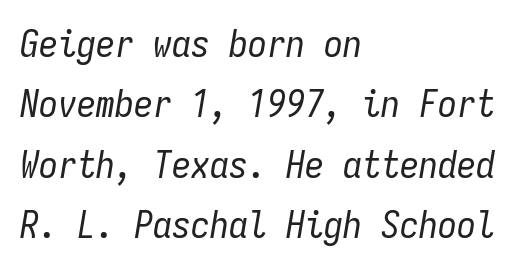
Q: Is the text bold? A: No.
Q: Is the text italic (slanted)? A: Yes, it leans right by about 9 degrees.
Q: Is the text underlined? A: No.
Q: How is the paragraph aligned? A: Left-aligned.
Q: Is the spacing between letters normal or unusually wide? A: Normal.
Q: Is the spacing between lines tight, normal or loose? A: Normal.
Q: Width (condensed, normal, or wide)? A: Condensed.
Q: Stroke contrast? A: Low.
Q: x-height? A: Medium.
Q: Monospaced? A: Yes.
